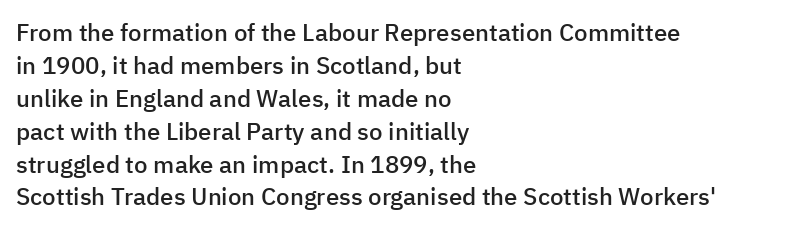
Q: Is the text bold? A: Semi-bold.
Q: Is the text italic (slanted)? A: No, it is upright.
Q: Is the text underlined? A: No.
Q: How is the paragraph aligned? A: Left-aligned.
Q: Is the spacing between letters normal or unusually wide? A: Normal.
Q: Is the spacing between lines tight, normal or loose? A: Normal.
